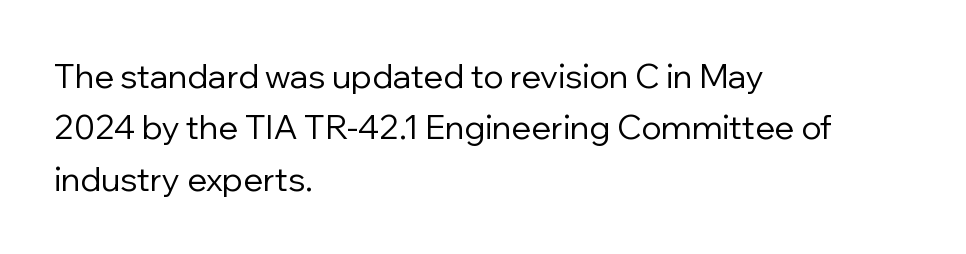
The image shows 33 px regular-weight sans-serif type, upright; set left-aligned, normal line spacing (1.56x), normal letter spacing, not underlined; low stroke contrast and a medium x-height.
